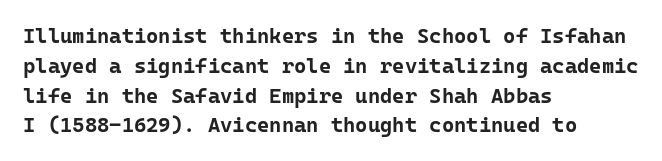
Q: Is the text bold? A: Yes.
Q: Is the text italic (slanted)? A: No, it is upright.
Q: Is the text underlined? A: No.
Q: How is the paragraph aligned? A: Left-aligned.
Q: Is the spacing between letters normal or unusually wide? A: Normal.
Q: Is the spacing between lines tight, normal or loose? A: Normal.
